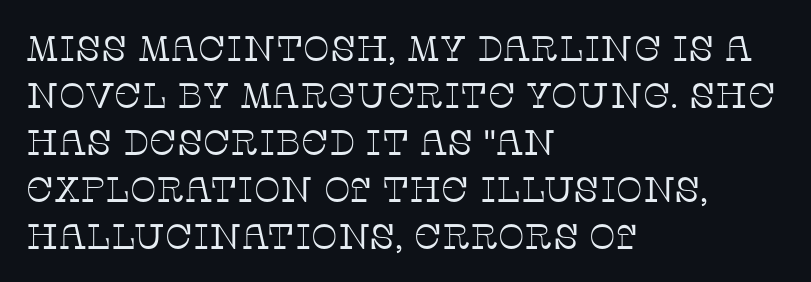
Interline gaps are of average width in this sample. The passage shown has conventional tracking throughout. Short and long lines alike share a common starting point at left. No italicization has been applied; the sample stays upright. Stems here are at most as thick as an everyday book face.
